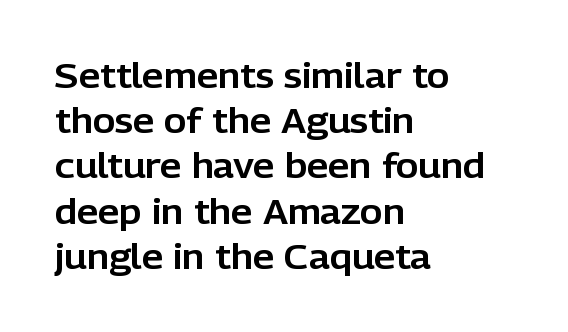
{"serif": "no", "italic": "no", "width": "normal", "stroke_contrast": "low", "x_height": "medium", "monospaced": "no", "underline": "no", "align": "left", "line_spacing": "normal", "line_spacing_ratio": 1.33, "letter_spacing": "normal", "letter_spacing_em": 0.0, "glyph_px": 34}
